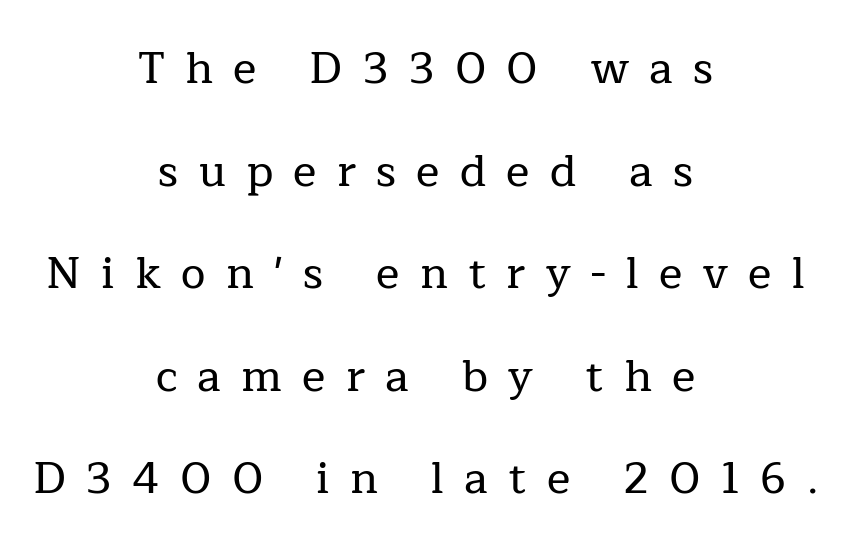
The image shows 44 px serif type, upright; set centered, loose line spacing (2.33x), unusually wide letter spacing (+0.46 em), not underlined; low stroke contrast and a medium x-height.
